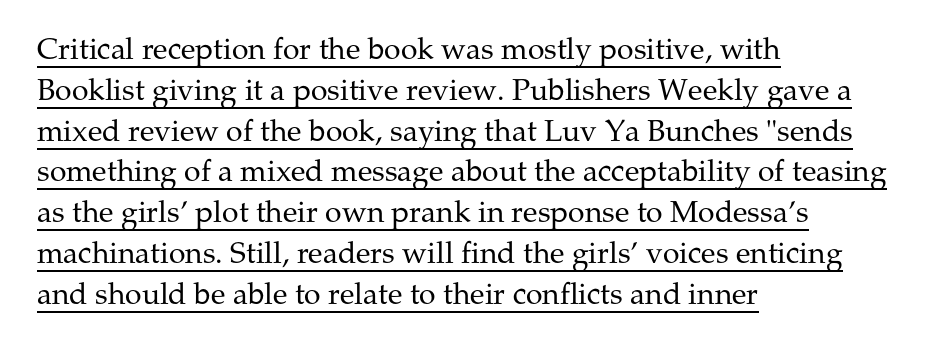
Q: Is the text bold? A: No.
Q: Is the text italic (slanted)? A: No, it is upright.
Q: Is the typeface a serif or a sans-serif typeface? A: Serif.
Q: Is the text underlined? A: Yes.
Q: How is the paragraph aligned? A: Left-aligned.
Q: Is the spacing between letters normal or unusually wide? A: Normal.
Q: Is the spacing between lines tight, normal or loose? A: Normal.
Q: Width (condensed, normal, or wide)? A: Normal.
Q: Stroke contrast? A: Medium.
Q: x-height? A: Medium.
Q: Monospaced? A: No.
